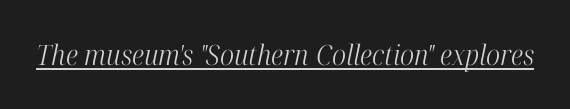
Q: Is the text bold? A: No.
Q: Is the text italic (slanted)? A: Yes, it leans right by about 12 degrees.
Q: Is the typeface a serif or a sans-serif typeface? A: Serif.
Q: Is the text underlined? A: Yes.
Q: Is the spacing between letters normal or unusually wide? A: Normal.
Q: Width (condensed, normal, or wide)? A: Condensed.
Q: Stroke contrast? A: High.
Q: x-height? A: Medium.
Q: Monospaced? A: No.
